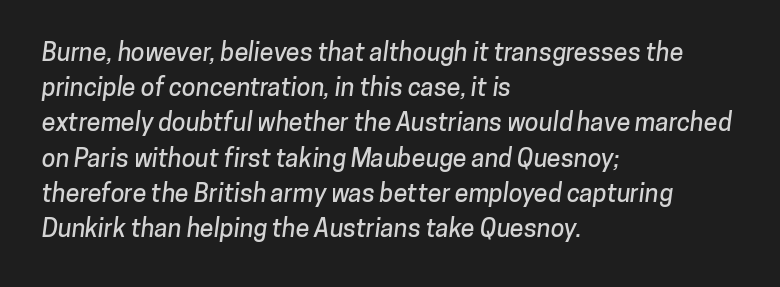
Q: Is the text underlined? A: No.
Q: How is the paragraph aligned? A: Left-aligned.
Q: Is the spacing between letters normal or unusually wide? A: Normal.
Q: Is the spacing between lines tight, normal or loose? A: Normal.
